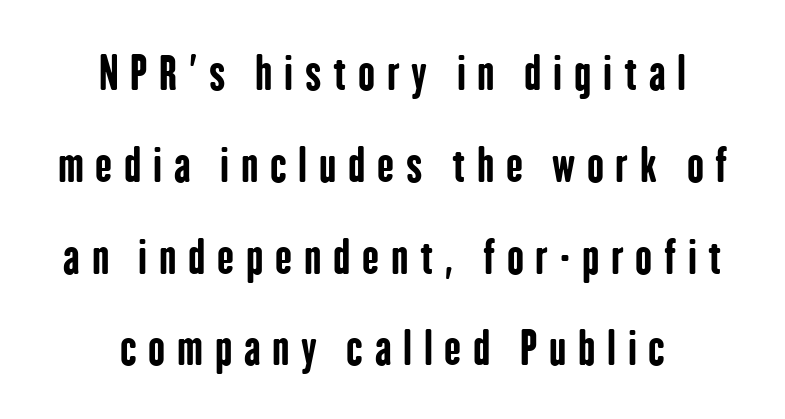
The image shows 45 px bold, condensed sans-serif type, upright; set centered, loose line spacing (2.04x), unusually wide letter spacing (+0.26 em), not underlined; low stroke contrast and a medium x-height.
